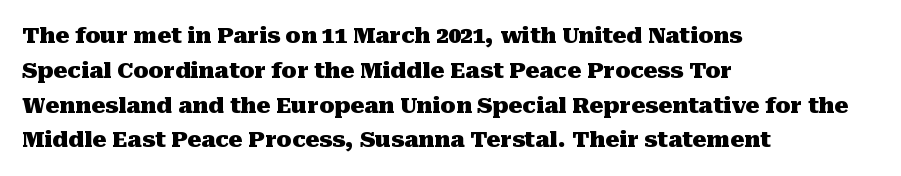
One-word summary of the alignment: left. Characters remain perfectly vertical along every line. Words float on clear page, feet unadorned. Look at the tracking — it's just the regular setting, nothing added.
